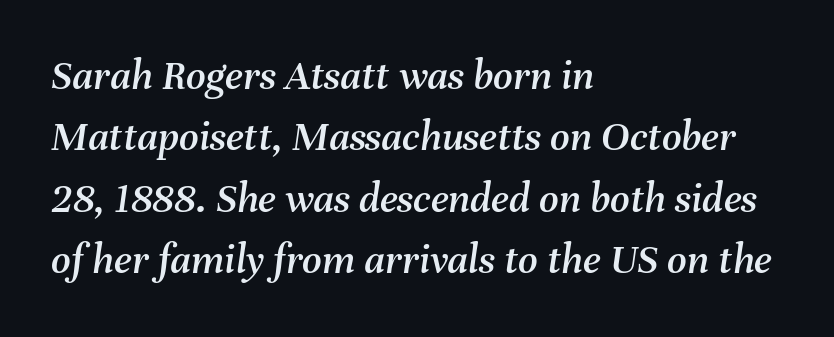
{"italic": "yes", "lean": "right", "slant_degrees": 8, "width": "normal", "stroke_contrast": "medium", "x_height": "medium", "monospaced": "no", "underline": "no", "align": "left", "line_spacing": "normal", "line_spacing_ratio": 1.43, "letter_spacing": "normal", "letter_spacing_em": 0.0, "glyph_px": 43}
